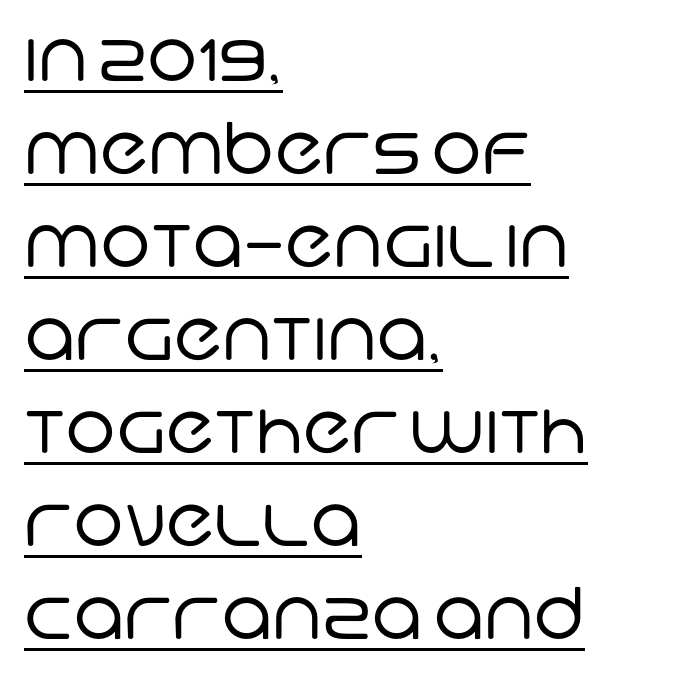
The image shows 71 px regular-weight sans-serif type; set left-aligned, normal line spacing (1.31x), normal letter spacing, underlined; low stroke contrast and a large x-height.
